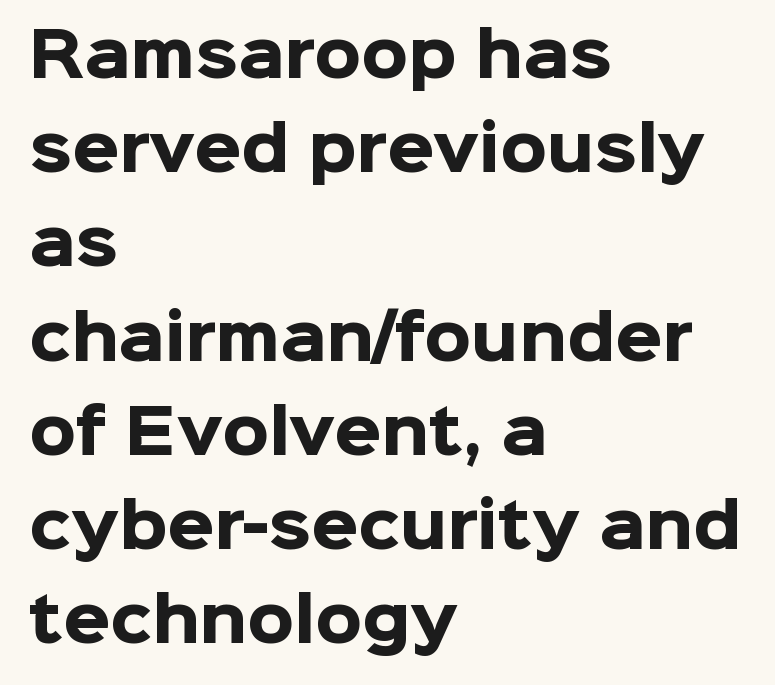
Q: Is the text bold? A: Yes.
Q: Is the text italic (slanted)? A: No, it is upright.
Q: Is the typeface a serif or a sans-serif typeface? A: Sans-serif.
Q: Is the text underlined? A: No.
Q: How is the paragraph aligned? A: Left-aligned.
Q: Is the spacing between letters normal or unusually wide? A: Normal.
Q: Is the spacing between lines tight, normal or loose? A: Normal.
Q: Width (condensed, normal, or wide)? A: Normal.
Q: Stroke contrast? A: Low.
Q: x-height? A: Medium.
Q: Monospaced? A: No.
